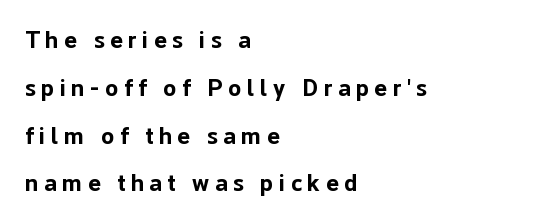
Only glyphs here, with clear space below each row. Its strokes are broad and dark, the hallmark of bold type. The tracking jumps out immediately: characters are airy and widely separated. All the whitespace from short lines collects on the right. Style check: upright.
